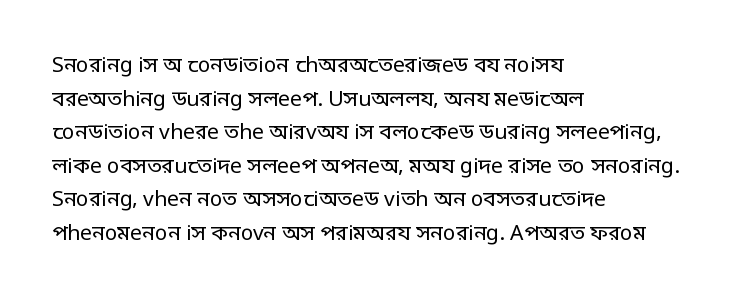
The image shows 21 px text type, upright; set left-aligned, normal line spacing (1.6x), normal letter spacing, not underlined.
